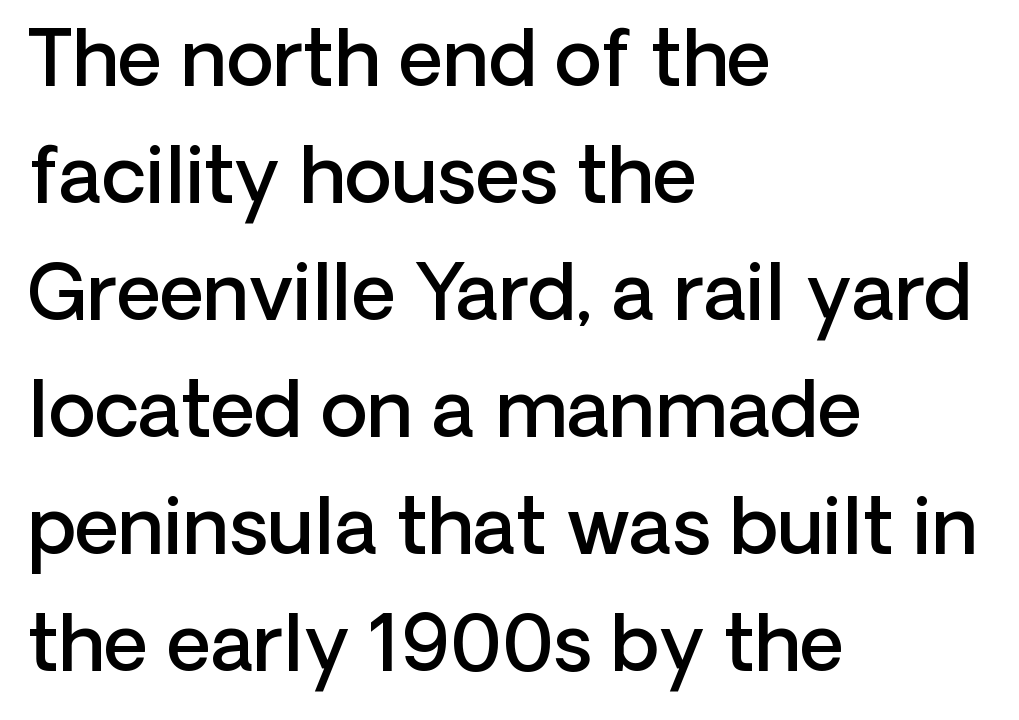
One glance says typical: line gaps are just what's usual. The letters carry no serifs — their stems end cleanly without finishing strokes. The rendering uses natural spacing where letterforms have individual widths. This is the regular roman posture of the typeface. Layout note: lines flush left. I'd describe the lettering as semibold — firm but not a full bold.
